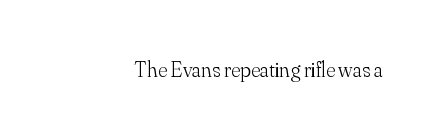
Q: Is the text bold? A: No.
Q: Is the text italic (slanted)? A: No, it is upright.
Q: Is the text underlined? A: No.
Q: Is the spacing between letters normal or unusually wide? A: Normal.
